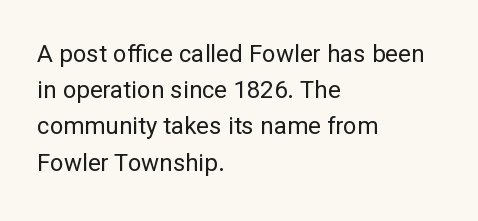
Q: Is the text bold? A: No.
Q: Is the text italic (slanted)? A: No, it is upright.
Q: Is the text underlined? A: No.
Q: How is the paragraph aligned? A: Left-aligned.
Q: Is the spacing between letters normal or unusually wide? A: Normal.
Q: Is the spacing between lines tight, normal or loose? A: Normal.
